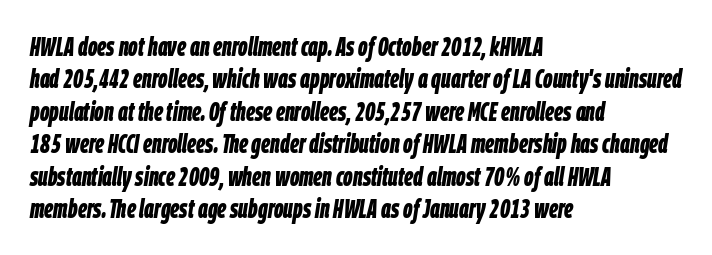
Q: Is the text bold? A: Yes.
Q: Is the text italic (slanted)? A: Yes, it leans right by about 9 degrees.
Q: Is the text underlined? A: No.
Q: How is the paragraph aligned? A: Left-aligned.
Q: Is the spacing between letters normal or unusually wide? A: Normal.
Q: Is the spacing between lines tight, normal or loose? A: Normal.
